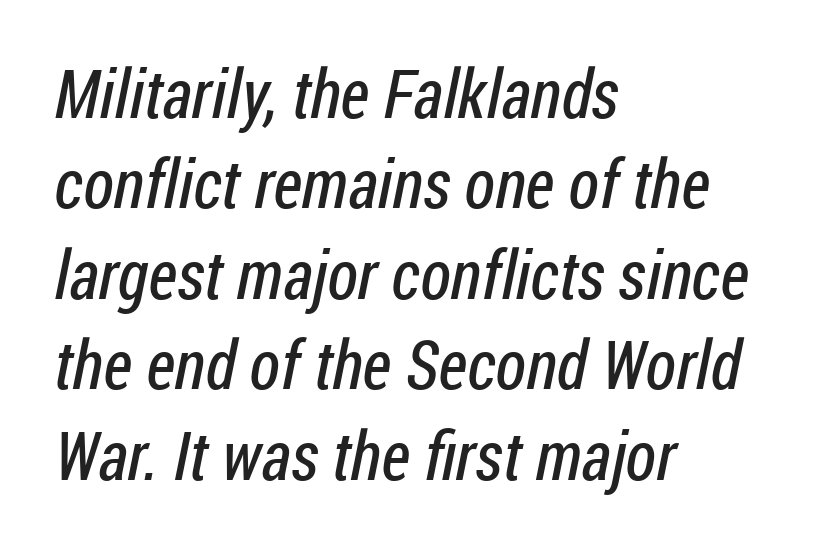
Q: Is the text bold? A: No.
Q: Is the typeface a serif or a sans-serif typeface? A: Sans-serif.
Q: Is the text underlined? A: No.
Q: How is the paragraph aligned? A: Left-aligned.
Q: Is the spacing between letters normal or unusually wide? A: Normal.
Q: Is the spacing between lines tight, normal or loose? A: Normal.
Q: Width (condensed, normal, or wide)? A: Condensed.
Q: Stroke contrast? A: Low.
Q: x-height? A: Medium.
Q: Monospaced? A: No.
